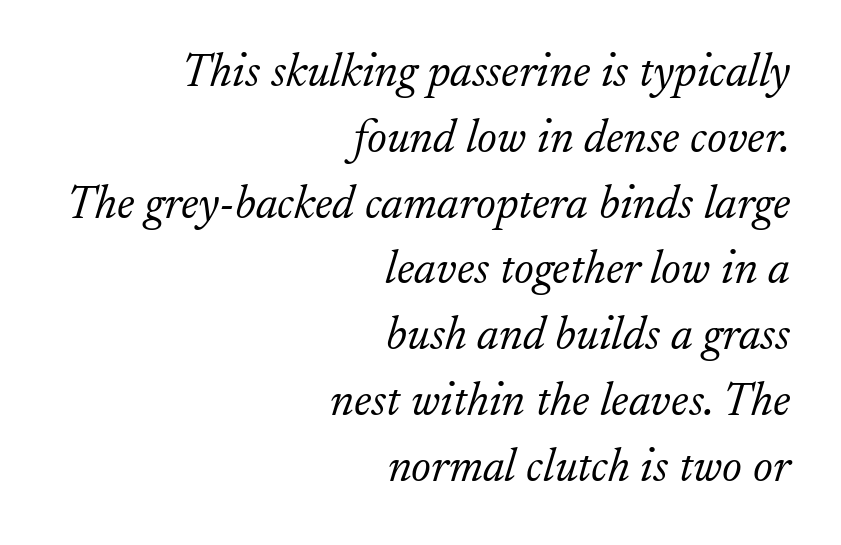
{"serif": "yes", "italic": "yes", "lean": "right", "slant_degrees": 17, "bold": "no", "weight": "light", "width": "normal", "stroke_contrast": "low", "x_height": "small", "monospaced": "no", "underline": "no", "align": "right", "line_spacing": "normal", "line_spacing_ratio": 1.4, "letter_spacing": "normal", "letter_spacing_em": 0.0, "glyph_px": 47}
